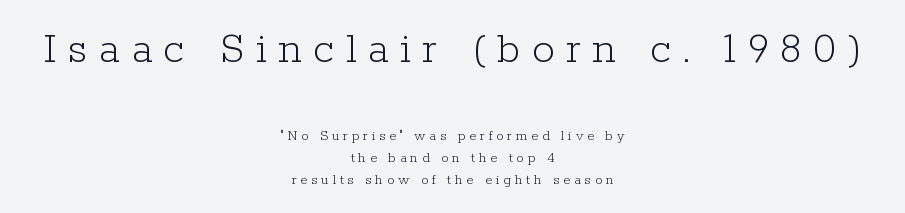
The type sits square on the baseline with zero lean. The font sits on the lighter half of the weight spectrum, regular included. Clear beneath every line of the passage. The horizontal fit of the characters is loose and conspicuously gappy. A normal amount of white space separates one row of letters from the next.
